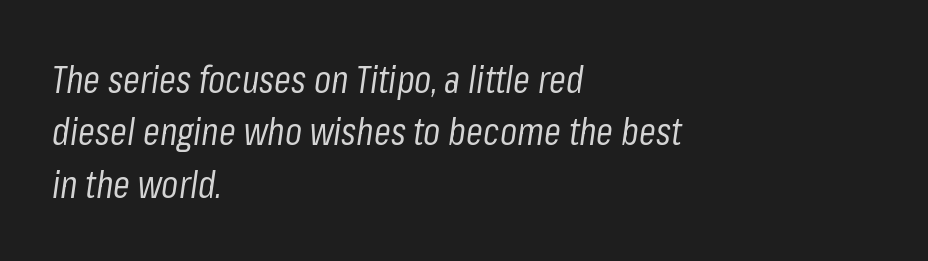
Q: Is the text bold? A: No.
Q: Is the text italic (slanted)? A: Yes, it leans right by about 8 degrees.
Q: Is the text underlined? A: No.
Q: How is the paragraph aligned? A: Left-aligned.
Q: Is the spacing between letters normal or unusually wide? A: Normal.
Q: Is the spacing between lines tight, normal or loose? A: Normal.
Q: Width (condensed, normal, or wide)? A: Condensed.
Q: Stroke contrast? A: Low.
Q: x-height? A: Medium.
Q: Monospaced? A: No.
